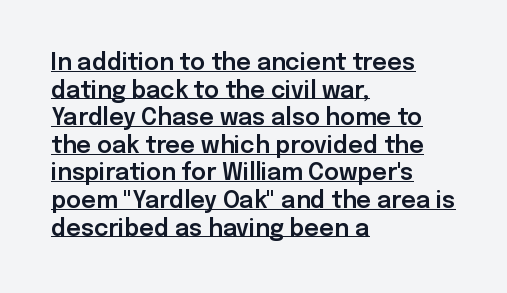
Q: Is the text italic (slanted)? A: No, it is upright.
Q: Is the text underlined? A: Yes.
Q: How is the paragraph aligned? A: Left-aligned.
Q: Is the spacing between letters normal or unusually wide? A: Normal.
